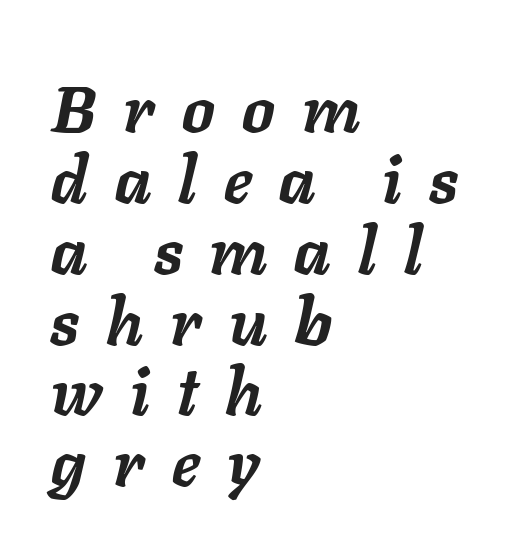
Closely set lines give the paragraph a compact silhouette. Its strokes are broad and dark, the hallmark of bold type. Varying glyph widths throughout — classic text-font behaviour. Letter spacing: wide. Is the type slanted? Yes — the strokes lean at a clear angle. The strip under each line holds only bare page.
